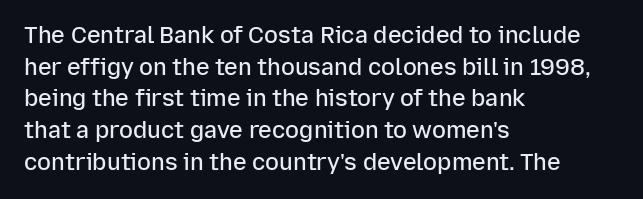
{"italic": "no", "bold": "semi", "underline": "no", "align": "left", "line_spacing": "normal", "line_spacing_ratio": 1.38, "letter_spacing": "normal", "letter_spacing_em": 0.0, "glyph_px": 23}
